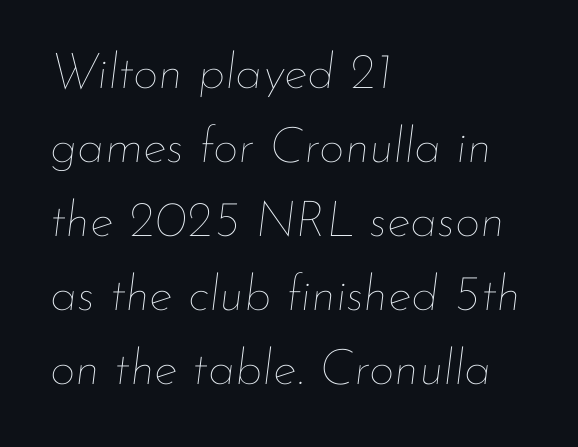
The image shows 50 px thin type, italic (leaning right); set left-aligned, normal line spacing (1.48x), normal letter spacing, not underlined; low stroke contrast and a small x-height.
